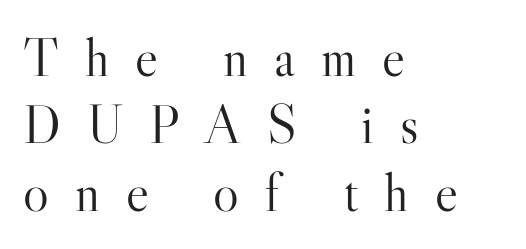
Summary of weight: not heavy and not bold. Proportional: the letters do not fall into vertical columns. The paragraph has a hard left edge and a soft right edge. The letters are spread apart with noticeably loose tracking.
